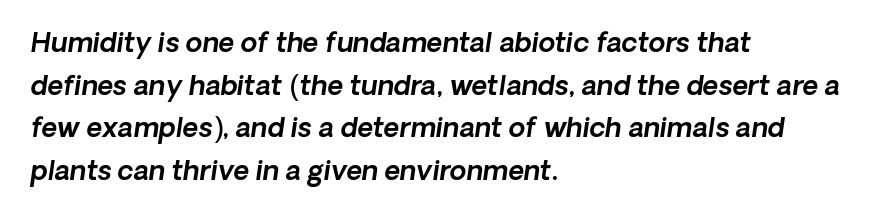
{"italic": "yes", "lean": "right", "slant_degrees": 8, "underline": "no", "align": "left", "line_spacing": "normal", "line_spacing_ratio": 1.58, "letter_spacing": "normal", "letter_spacing_em": 0.0, "glyph_px": 27}
